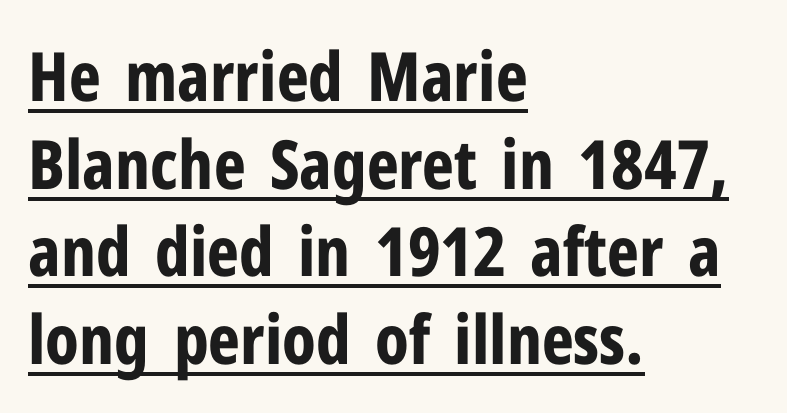
The image shows 68 px bold, condensed sans-serif type, upright; set left-aligned, normal line spacing (1.29x), normal letter spacing, underlined; low stroke contrast and a medium x-height.
